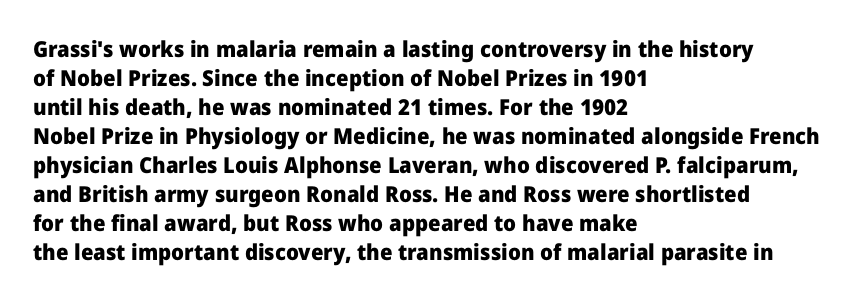
Q: Is the text bold? A: Yes.
Q: Is the text italic (slanted)? A: No, it is upright.
Q: Is the text underlined? A: No.
Q: How is the paragraph aligned? A: Left-aligned.
Q: Is the spacing between letters normal or unusually wide? A: Normal.
Q: Is the spacing between lines tight, normal or loose? A: Normal.
